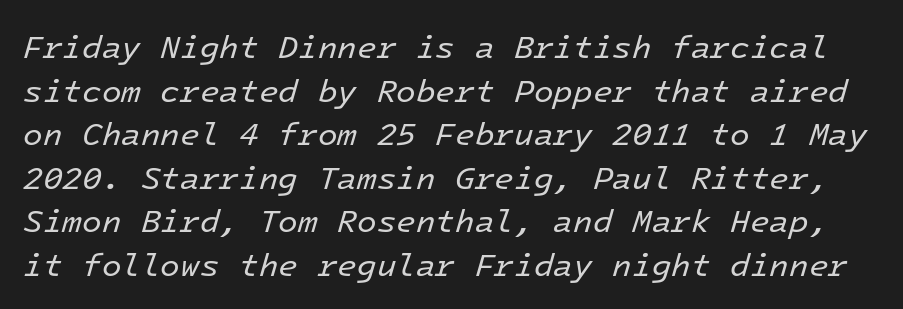
In terms of letterspacing, this is plain default setting. Only glyphs here, with clear space below each row. A typesetter would call this leading conventional body-copy spacing. Each stroke keeps to a modest, everyday thickness or less. Each letter, wide or thin by design, is forced into the same width here.
